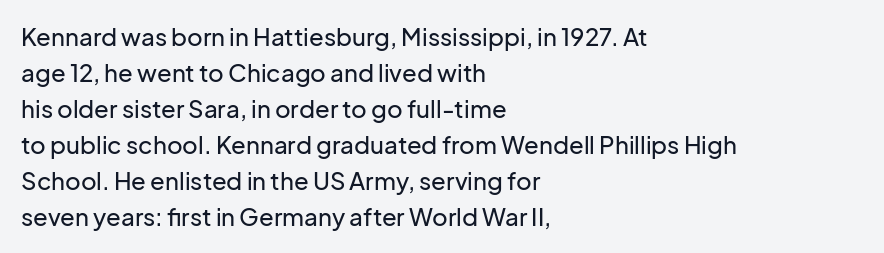
Q: Is the text italic (slanted)? A: No, it is upright.
Q: Is the text underlined? A: No.
Q: How is the paragraph aligned? A: Left-aligned.
Q: Is the spacing between letters normal or unusually wide? A: Normal.
Q: Is the spacing between lines tight, normal or loose? A: Normal.
